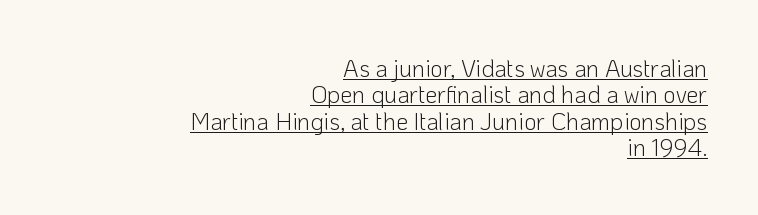
Horizontal bands of white between lines are thin slivers. This sample uses plain, unmodified letter spacing. The ragged edge is on the left, which tells us the setting is flush right. Underlining? Definitely there.
